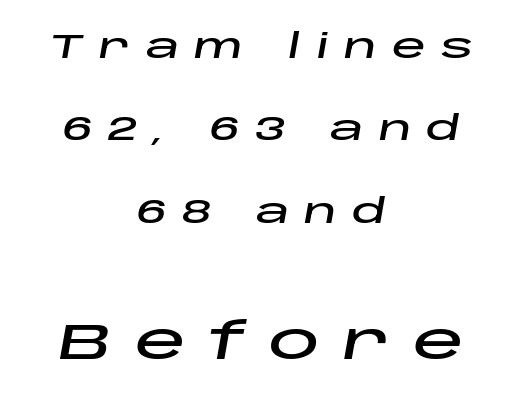
Q: Is the text italic (slanted)? A: Yes, it leans right by about 10 degrees.
Q: Is the text underlined? A: No.
Q: How is the paragraph aligned? A: Centered.
Q: Is the spacing between letters normal or unusually wide? A: Unusually wide.
Q: Is the spacing between lines tight, normal or loose? A: Loose.
Q: Which block of text is set in a larger size, the first (top) or the second (bottom)? A: The second (bottom) one.
Q: Width (condensed, normal, or wide)? A: Wide.
Q: Stroke contrast? A: Low.
Q: x-height? A: Large.
Q: Monospaced? A: No.
